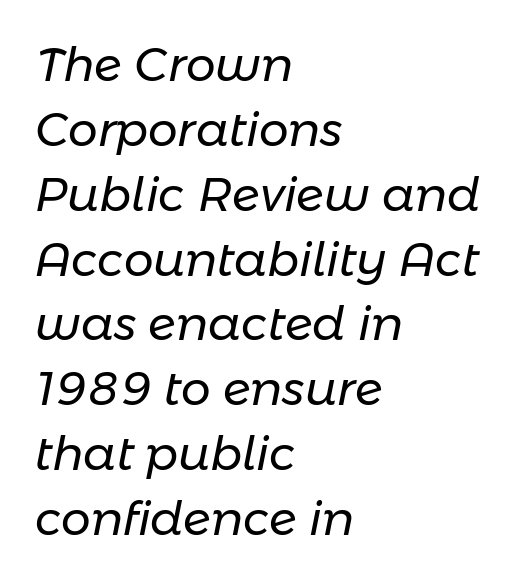
The rendering keeps characters at their native spacing. A classic flush-left, rag-right setting is used for this passage. In terms of posture, this sample is oblique. Spacing verdict: proportional, widths tailored to each character. The glyphs are unaccompanied by any horizontal stroke below them. Stems and bowls with no extra thickness — not bold.
